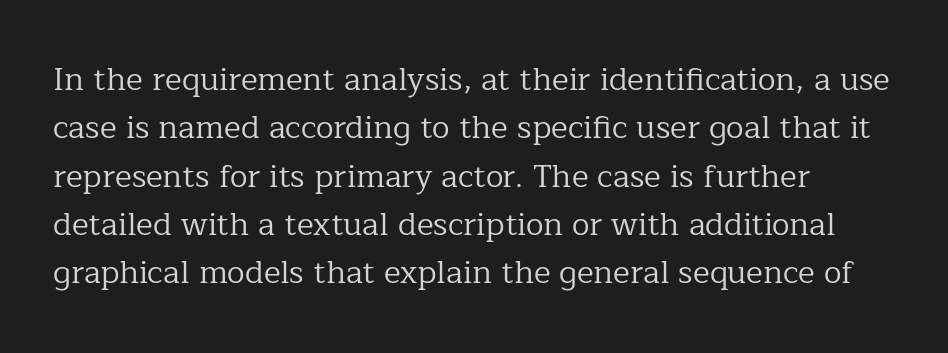
{"serif": "yes", "italic": "no", "bold": "no", "weight": "regular", "width": "normal", "stroke_contrast": "low", "x_height": "medium", "monospaced": "no", "underline": "no", "align": "left", "line_spacing": "normal", "line_spacing_ratio": 1.51, "letter_spacing": "normal", "letter_spacing_em": 0.0, "glyph_px": 32}
